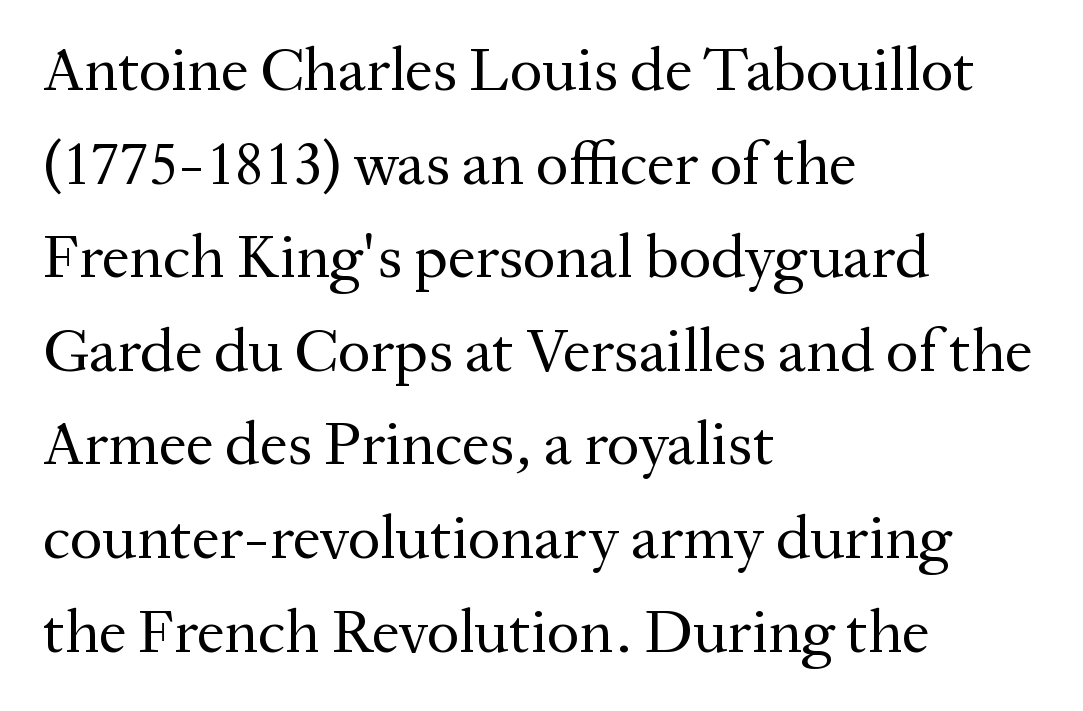
One-word summary of the alignment: left. The weight tops out at a normal text grade. You could not count columns in this text — the font is proportionally spaced. Type without underlining.
